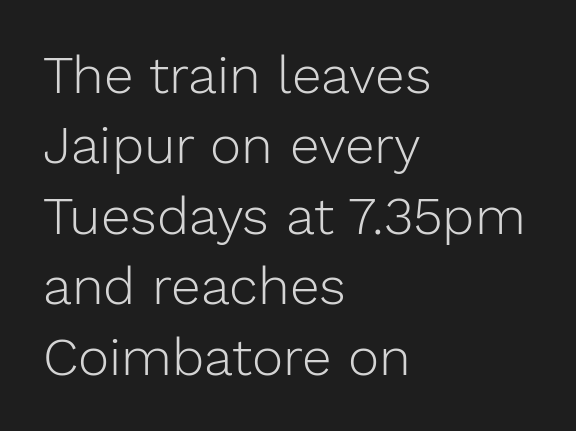
Q: Is the text bold? A: No.
Q: Is the text italic (slanted)? A: No, it is upright.
Q: Is the typeface a serif or a sans-serif typeface? A: Sans-serif.
Q: Is the text underlined? A: No.
Q: How is the paragraph aligned? A: Left-aligned.
Q: Is the spacing between letters normal or unusually wide? A: Normal.
Q: Is the spacing between lines tight, normal or loose? A: Normal.
Q: Width (condensed, normal, or wide)? A: Normal.
Q: Stroke contrast? A: Low.
Q: x-height? A: Medium.
Q: Monospaced? A: No.
